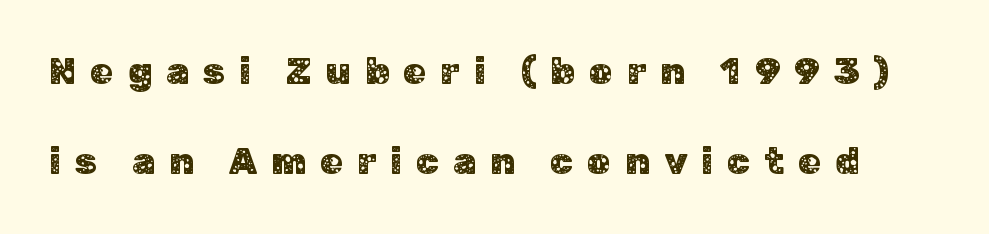
The image shows 37 px sans-serif type, upright; set loose line spacing (2.44x), unusually wide letter spacing (+0.38 em), not underlined; low stroke contrast and a medium x-height.
